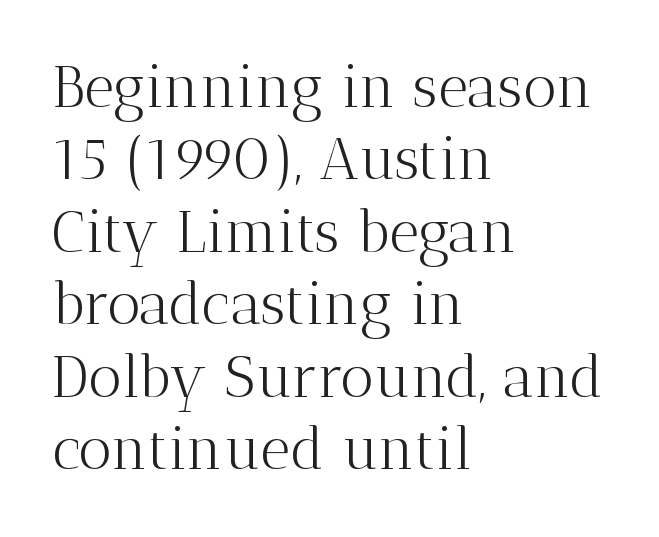
{"serif": "yes", "italic": "no", "bold": "no", "weight": "light", "width": "normal", "stroke_contrast": "medium", "x_height": "medium", "monospaced": "no", "underline": "no", "align": "left", "line_spacing": "normal", "line_spacing_ratio": 1.25, "letter_spacing": "normal", "letter_spacing_em": 0.0, "glyph_px": 58}
